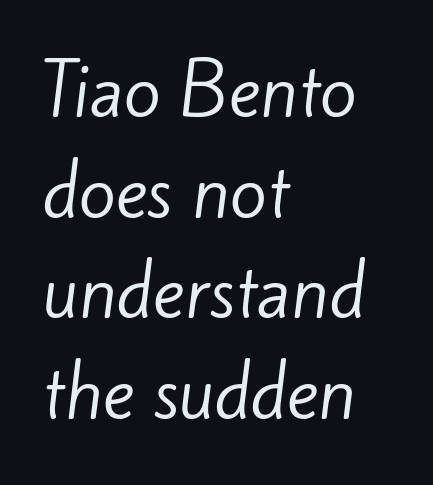
Q: Is the text bold? A: No.
Q: Is the typeface a serif or a sans-serif typeface? A: Sans-serif.
Q: Is the text underlined? A: No.
Q: How is the paragraph aligned? A: Left-aligned.
Q: Is the spacing between letters normal or unusually wide? A: Normal.
Q: Is the spacing between lines tight, normal or loose? A: Normal.
Q: Width (condensed, normal, or wide)? A: Normal.
Q: Stroke contrast? A: Low.
Q: x-height? A: Small.
Q: Monospaced? A: No.
